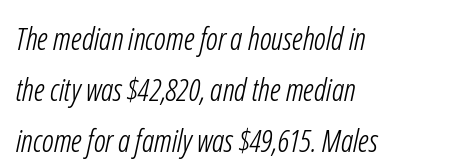
{"serif": "no", "bold": "no", "weight": "light", "width": "condensed", "stroke_contrast": "low", "x_height": "medium", "monospaced": "no", "underline": "no", "align": "left", "line_spacing": "normal", "line_spacing_ratio": 1.65, "letter_spacing": "normal", "letter_spacing_em": 0.0, "glyph_px": 31}
